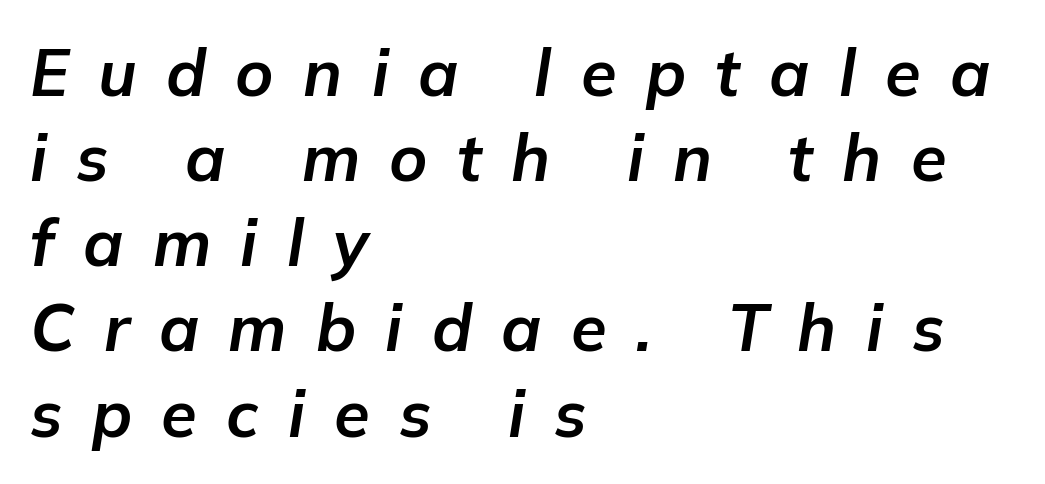
Q: Is the text bold? A: Yes.
Q: Is the text italic (slanted)? A: Yes, it leans right by about 9 degrees.
Q: Is the text underlined? A: No.
Q: How is the paragraph aligned? A: Left-aligned.
Q: Is the spacing between letters normal or unusually wide? A: Unusually wide.
Q: Is the spacing between lines tight, normal or loose? A: Normal.
Q: Width (condensed, normal, or wide)? A: Normal.
Q: Stroke contrast? A: Low.
Q: x-height? A: Medium.
Q: Monospaced? A: No.
